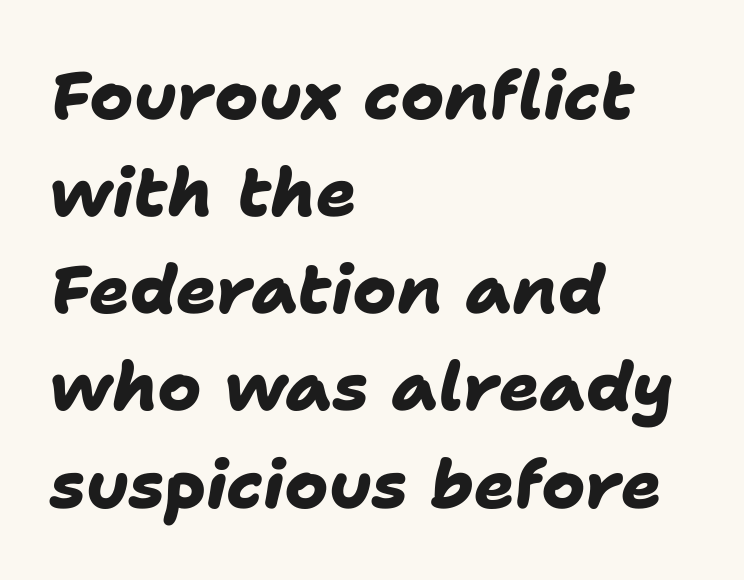
Q: Is the text bold? A: Yes.
Q: Is the typeface a serif or a sans-serif typeface? A: Sans-serif.
Q: Is the text underlined? A: No.
Q: How is the paragraph aligned? A: Left-aligned.
Q: Is the spacing between letters normal or unusually wide? A: Normal.
Q: Is the spacing between lines tight, normal or loose? A: Normal.
Q: Width (condensed, normal, or wide)? A: Normal.
Q: Stroke contrast? A: Low.
Q: x-height? A: Medium.
Q: Monospaced? A: No.
